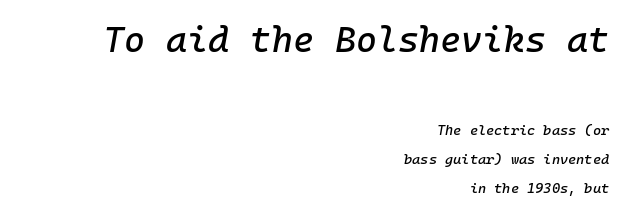
Q: Is the text italic (slanted)? A: Yes, it leans right by about 10 degrees.
Q: Is the text underlined? A: No.
Q: How is the paragraph aligned? A: Right-aligned.
Q: Is the spacing between letters normal or unusually wide? A: Normal.
Q: Is the spacing between lines tight, normal or loose? A: Loose.
Q: Which block of text is set in a larger size, the first (top) or the second (bottom)? A: The first (top) one.
Q: Width (condensed, normal, or wide)? A: Normal.
Q: Stroke contrast? A: Low.
Q: x-height? A: Medium.
